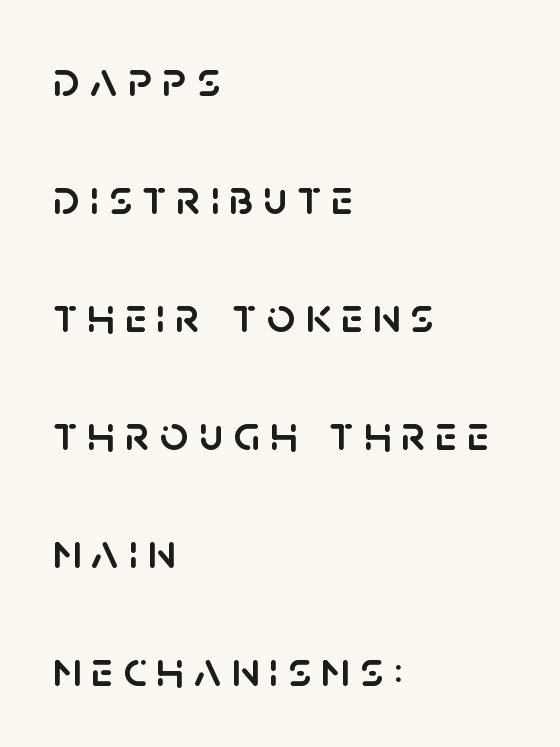
The image shows 50 px sans-serif type, upright; set left-aligned, loose line spacing (2.36x), unusually wide letter spacing (+0.2 em), not underlined; low stroke contrast and a large x-height.
